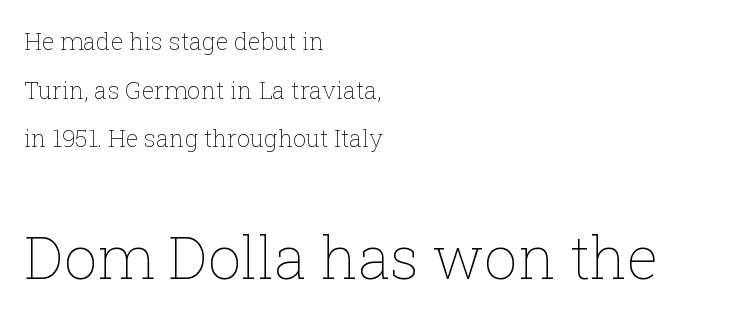
Q: Is the text bold? A: No.
Q: Is the text italic (slanted)? A: No, it is upright.
Q: Is the text underlined? A: No.
Q: How is the paragraph aligned? A: Left-aligned.
Q: Is the spacing between letters normal or unusually wide? A: Normal.
Q: Is the spacing between lines tight, normal or loose? A: Loose.
Q: Which block of text is set in a larger size, the first (top) or the second (bottom)? A: The second (bottom) one.
Q: Width (condensed, normal, or wide)? A: Normal.
Q: Stroke contrast? A: Low.
Q: x-height? A: Medium.
Q: Monospaced? A: No.
